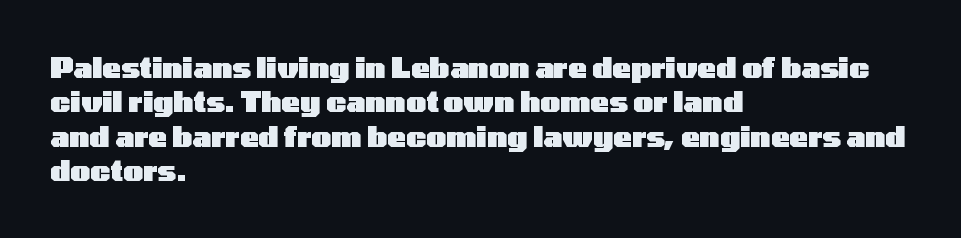
{"serif": "no", "italic": "no", "bold": "yes", "weight": "heavy", "width": "wide", "stroke_contrast": "low", "x_height": "medium", "monospaced": "no", "underline": "no", "align": "left", "line_spacing_ratio": 1.23, "letter_spacing": "normal", "letter_spacing_em": 0.0, "glyph_px": 28}
